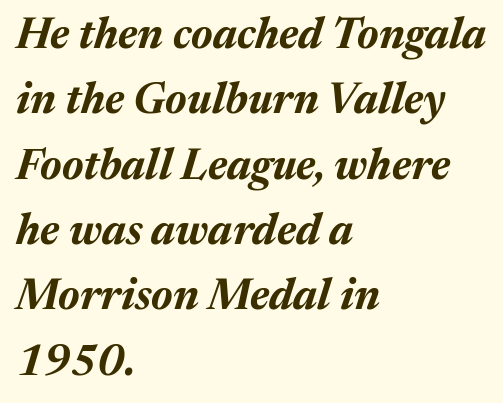
Q: Is the text bold? A: Yes.
Q: Is the text italic (slanted)? A: Yes, it leans right by about 17 degrees.
Q: Is the text underlined? A: No.
Q: How is the paragraph aligned? A: Left-aligned.
Q: Is the spacing between letters normal or unusually wide? A: Normal.
Q: Is the spacing between lines tight, normal or loose? A: Normal.
Q: Width (condensed, normal, or wide)? A: Normal.
Q: Stroke contrast? A: Medium.
Q: x-height? A: Medium.
Q: Monospaced? A: No.
